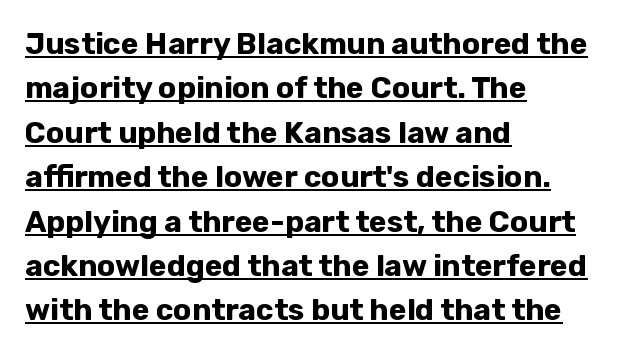
Like a heading marked for emphasis, these lines bear an underscore. The text was rendered using a sans face with plain stroke endings. Casual observation: everything's shoved over to the left. A typesetter would call this leading conventional body-copy spacing.
